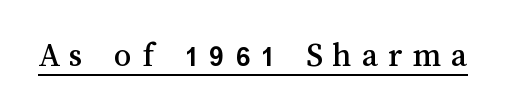
The image shows 35 px text type, upright; set unusually wide letter spacing (+0.28 em), underlined; medium stroke contrast and a medium x-height.
